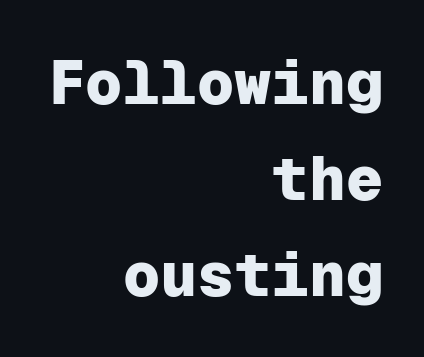
{"serif": "no", "italic": "no", "bold": "yes", "weight": "heavy", "width": "normal", "stroke_contrast": "low", "x_height": "medium", "monospaced": "yes", "underline": "no", "align": "right", "line_spacing": "normal", "line_spacing_ratio": 1.55, "letter_spacing": "normal", "letter_spacing_em": 0.0, "glyph_px": 62}
